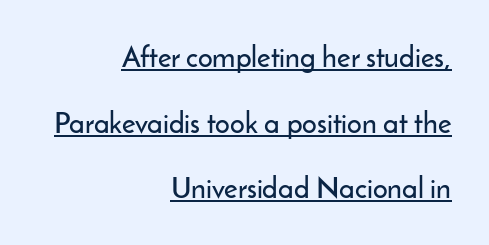
{"serif": "no", "italic": "no", "width": "normal", "stroke_contrast": "low", "x_height": "small", "monospaced": "no", "underline": "yes", "align": "right", "line_spacing": "loose", "line_spacing_ratio": 2.26, "letter_spacing": "normal", "letter_spacing_em": 0.0, "glyph_px": 29}
